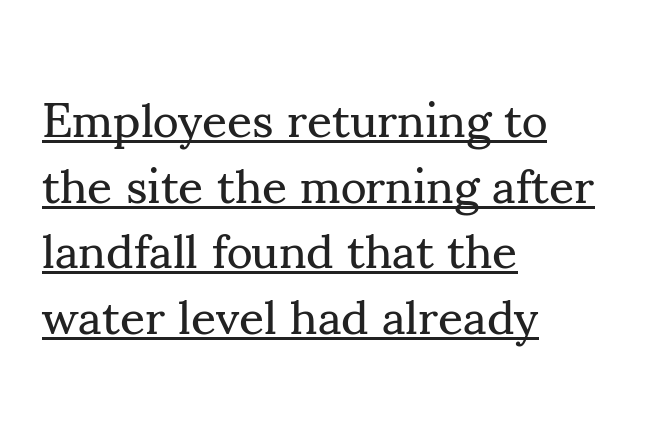
The image shows 49 px regular-weight serif type, upright; set left-aligned, normal line spacing (1.34x), normal letter spacing, underlined; medium stroke contrast and a small x-height.
